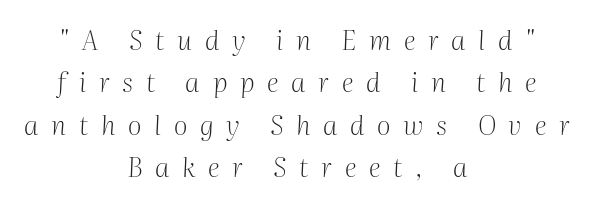
Q: Is the text bold? A: No.
Q: Is the text italic (slanted)? A: Yes, it leans right by about 2 degrees.
Q: Is the text underlined? A: No.
Q: How is the paragraph aligned? A: Centered.
Q: Is the spacing between letters normal or unusually wide? A: Unusually wide.
Q: Is the spacing between lines tight, normal or loose? A: Normal.
